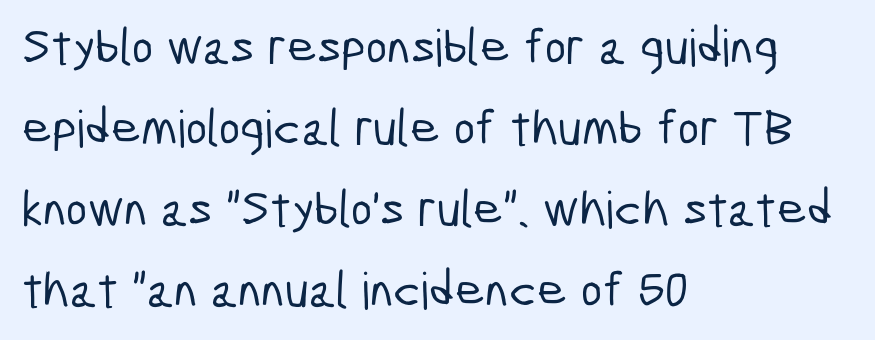
Q: Is the typeface a serif or a sans-serif typeface? A: Sans-serif.
Q: Is the text underlined? A: No.
Q: How is the paragraph aligned? A: Left-aligned.
Q: Is the spacing between letters normal or unusually wide? A: Normal.
Q: Is the spacing between lines tight, normal or loose? A: Normal.
Q: Width (condensed, normal, or wide)? A: Condensed.
Q: Stroke contrast? A: Low.
Q: x-height? A: Medium.
Q: Monospaced? A: No.
